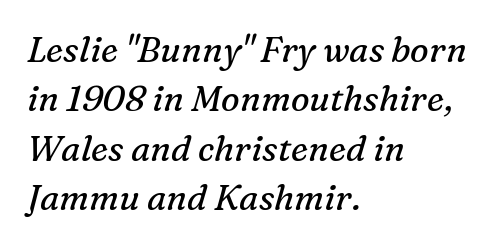
{"serif": "yes", "italic": "yes", "lean": "right", "slant_degrees": 16, "bold": "no", "weight": "regular", "width": "normal", "stroke_contrast": "medium", "x_height": "medium", "monospaced": "no", "underline": "no", "align": "left", "line_spacing": "normal", "line_spacing_ratio": 1.41, "letter_spacing": "normal", "letter_spacing_em": 0.0, "glyph_px": 35}
